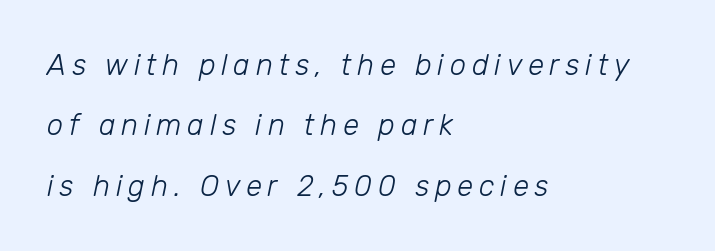
{"italic": "yes", "lean": "right", "slant_degrees": 12, "bold": "no", "weight": "light", "width": "normal", "stroke_contrast": "low", "x_height": "medium", "monospaced": "no", "underline": "no", "align": "left", "line_spacing": "loose", "line_spacing_ratio": 2.08, "letter_spacing": "wide", "letter_spacing_em": 0.2, "glyph_px": 29}
